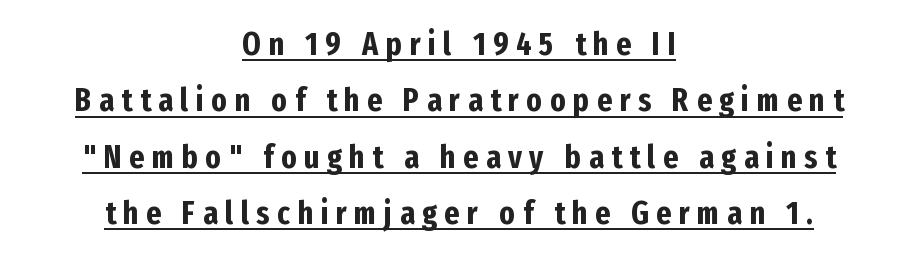
The passage shown is underscored from start to finish. Characters follow at a spacing far wider than the type designer built in. A full-strength bold gives these letters their thick strokes. The text was rendered using a sans face with plain stroke endings. A student would call this center alignment; a typographer would say set centered. Unlike italic type, these characters show no tilt at all.
